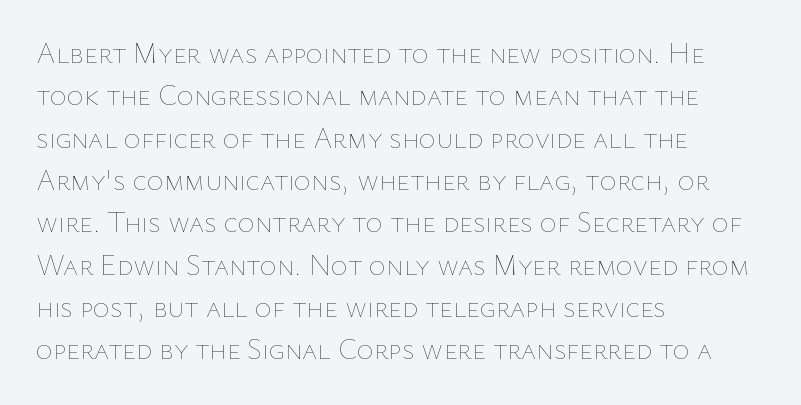
The image shows 29 px thin type, upright; set left-aligned, normal line spacing (1.46x), normal letter spacing, not underlined; low stroke contrast and a medium x-height.
